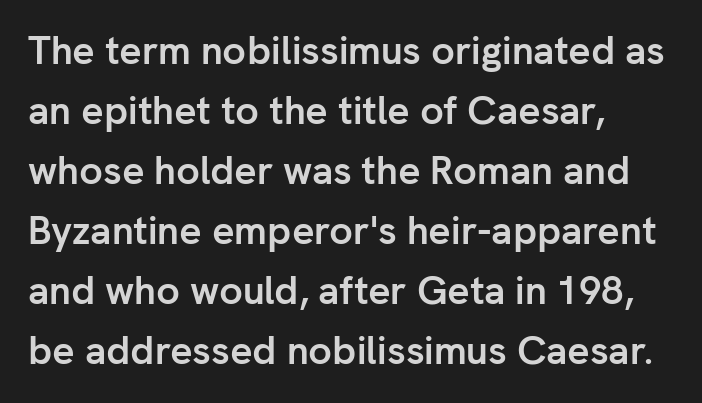
Q: Is the text bold? A: Yes.
Q: Is the text italic (slanted)? A: No, it is upright.
Q: Is the typeface a serif or a sans-serif typeface? A: Sans-serif.
Q: Is the text underlined? A: No.
Q: How is the paragraph aligned? A: Left-aligned.
Q: Is the spacing between letters normal or unusually wide? A: Normal.
Q: Is the spacing between lines tight, normal or loose? A: Normal.
Q: Width (condensed, normal, or wide)? A: Normal.
Q: Stroke contrast? A: Low.
Q: x-height? A: Medium.
Q: Monospaced? A: No.
